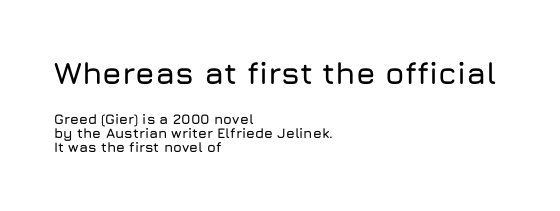
{"serif": "no", "italic": "no", "width": "normal", "stroke_contrast": "low", "x_height": "medium", "monospaced": "no", "underline": "no", "align": "left", "line_spacing": "tight", "line_spacing_ratio": 1.01, "letter_spacing": "normal", "letter_spacing_em": 0.0, "larger_block": "first", "size_ratio": 2.21, "glyph_px": 31}
